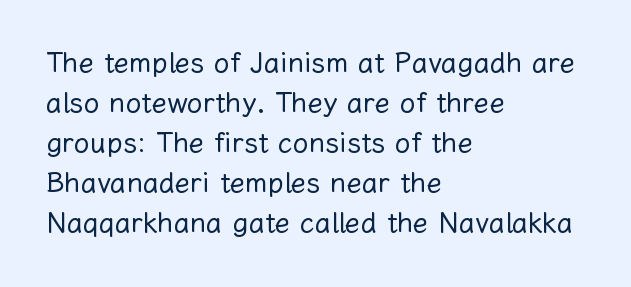
The image shows 28 px regular-weight type, upright; set left-aligned, normal line spacing (1.43x), normal letter spacing, not underlined; low stroke contrast and a medium x-height.
